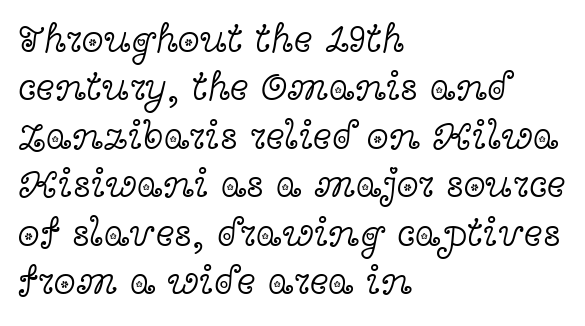
The image shows 40 px light, wide serif type, upright; set left-aligned, line spacing 1.21x, normal letter spacing, not underlined; a medium x-height.
